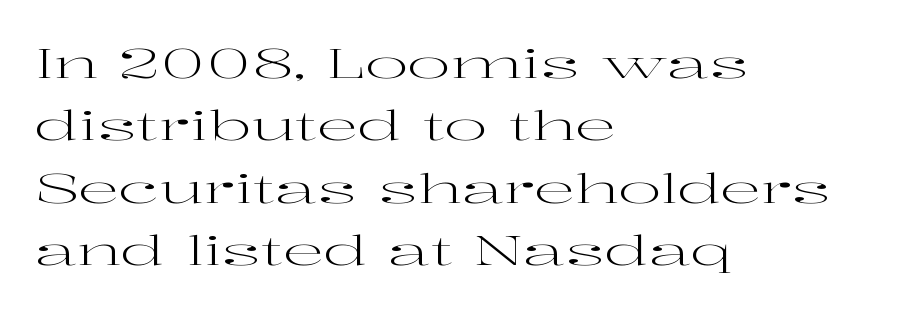
The image shows 41 px regular-weight, wide serif type, upright; set left-aligned, normal line spacing (1.52x), normal letter spacing, not underlined; high stroke contrast and a medium x-height.
